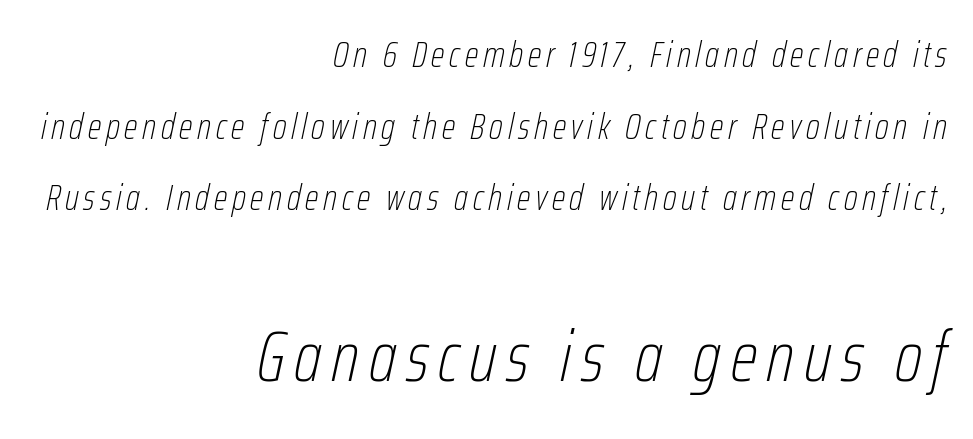
Q: Is the text bold? A: No.
Q: Is the text italic (slanted)? A: Yes, it leans right by about 12 degrees.
Q: Is the text underlined? A: No.
Q: How is the paragraph aligned? A: Right-aligned.
Q: Is the spacing between lines tight, normal or loose? A: Loose.
Q: Which block of text is set in a larger size, the first (top) or the second (bottom)? A: The second (bottom) one.
Q: Width (condensed, normal, or wide)? A: Condensed.
Q: Stroke contrast? A: Low.
Q: x-height? A: Medium.
Q: Monospaced? A: No.
